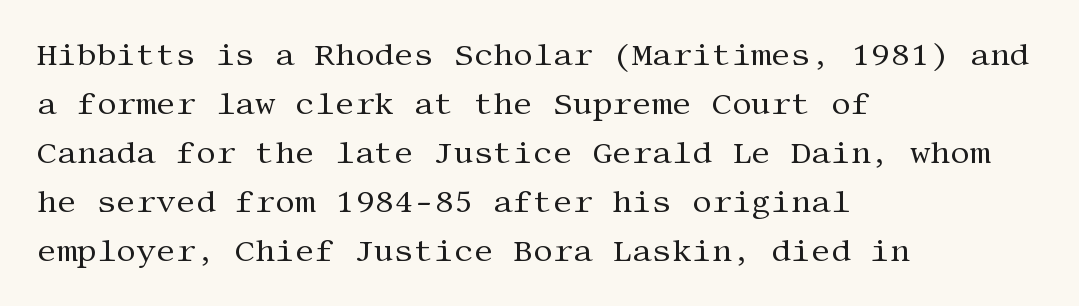
The image shows 31 px regular-weight serif type, upright; set left-aligned, normal line spacing (1.58x), normal letter spacing, not underlined; medium stroke contrast and a large x-height.
